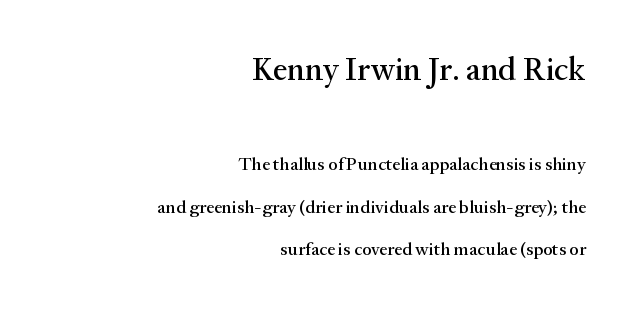
A great deal of white space separates one row of letters from the next. The passage shown is typed in a proportional face where columns would drift. Here the glyphs are tracked normally, forming tight word shapes. Rule under the text: the space is simply empty. What kind of face is this? One with serifs.
